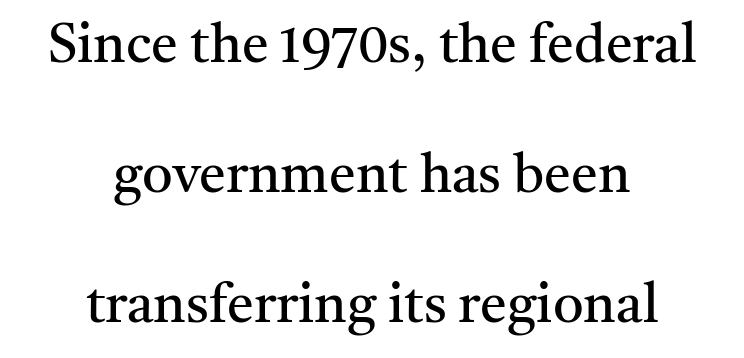
{"serif": "yes", "italic": "no", "bold": "no", "weight": "regular", "width": "normal", "stroke_contrast": "medium", "x_height": "medium", "monospaced": "no", "underline": "no", "align": "center", "line_spacing": "loose", "line_spacing_ratio": 2.41, "letter_spacing": "normal", "letter_spacing_em": 0.0, "glyph_px": 54}
